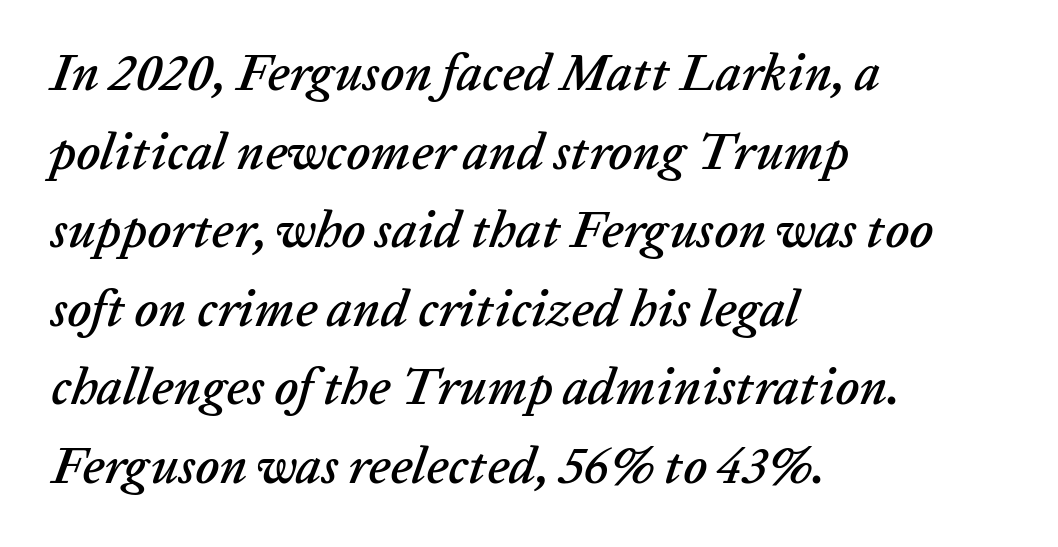
Q: Is the text italic (slanted)? A: Yes, it leans right by about 20 degrees.
Q: Is the text underlined? A: No.
Q: How is the paragraph aligned? A: Left-aligned.
Q: Is the spacing between letters normal or unusually wide? A: Normal.
Q: Is the spacing between lines tight, normal or loose? A: Normal.
Q: Width (condensed, normal, or wide)? A: Normal.
Q: Stroke contrast? A: Low.
Q: x-height? A: Medium.
Q: Monospaced? A: No.
